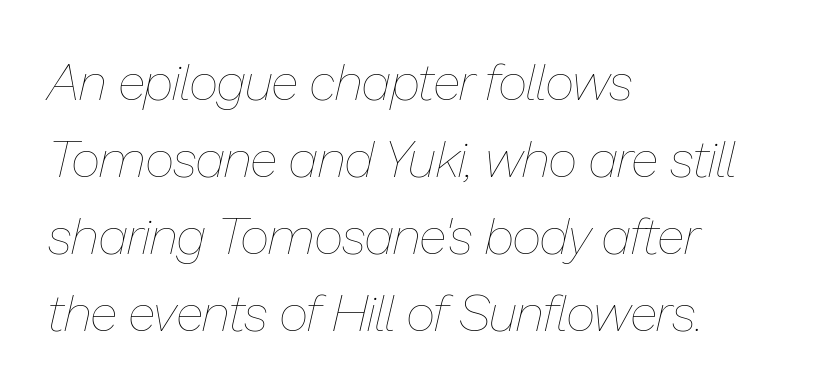
Q: Is the text bold? A: No.
Q: Is the text italic (slanted)? A: Yes, it leans right by about 13 degrees.
Q: Is the text underlined? A: No.
Q: How is the paragraph aligned? A: Left-aligned.
Q: Is the spacing between letters normal or unusually wide? A: Normal.
Q: Is the spacing between lines tight, normal or loose? A: Normal.
Q: Width (condensed, normal, or wide)? A: Normal.
Q: Stroke contrast? A: Low.
Q: x-height? A: Medium.
Q: Monospaced? A: No.
